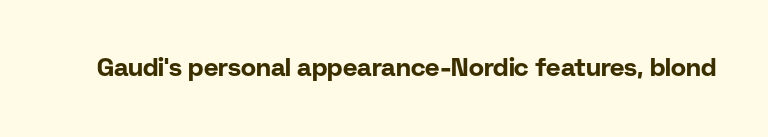
{"italic": "no", "bold": "yes", "underline": "no", "letter_spacing": "normal", "letter_spacing_em": 0.0, "glyph_px": 25}
